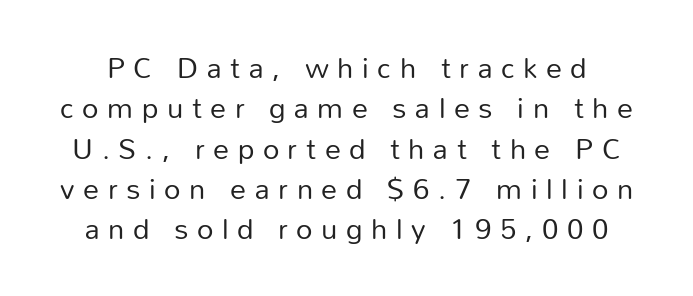
The image shows 32 px regular-weight sans-serif type, upright; set centered, normal line spacing (1.26x), unusually wide letter spacing (+0.27 em), not underlined; low stroke contrast and a medium x-height.
